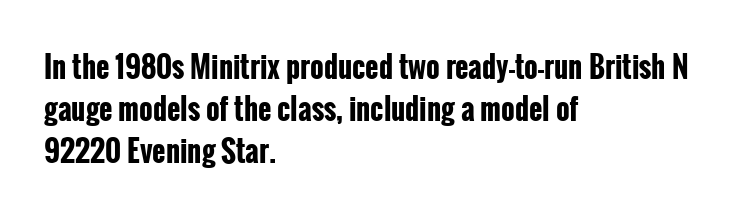
{"serif": "no", "italic": "no", "bold": "yes", "weight": "bold", "width": "condensed", "stroke_contrast": "low", "x_height": "medium", "monospaced": "no", "underline": "no", "align": "left", "line_spacing": "normal", "line_spacing_ratio": 1.45, "letter_spacing": "normal", "letter_spacing_em": 0.0, "glyph_px": 29}
